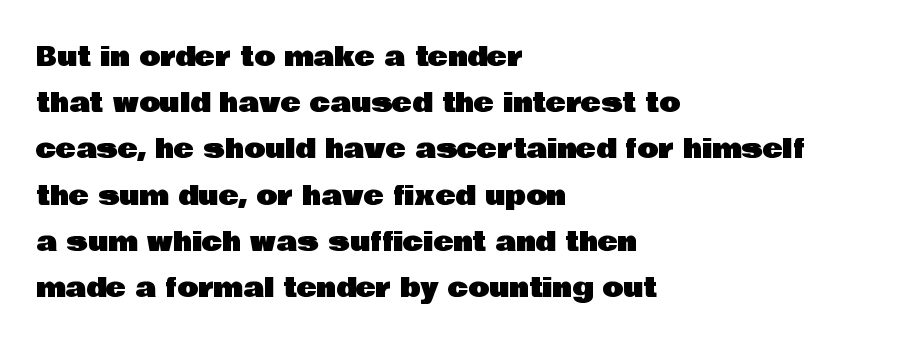
{"italic": "no", "underline": "no", "align": "left", "line_spacing_ratio": 1.71, "letter_spacing": "normal", "letter_spacing_em": 0.0, "glyph_px": 27}
